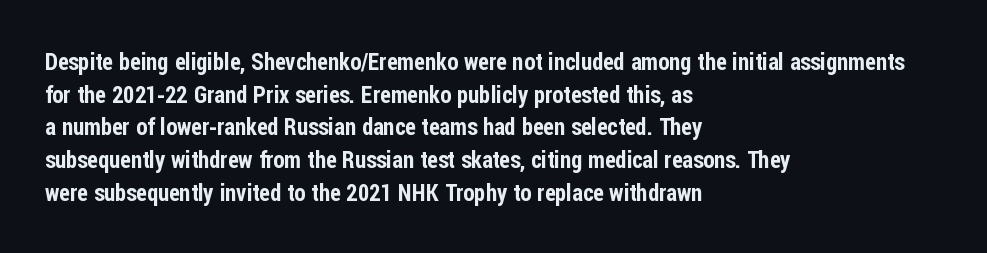
Q: Is the text italic (slanted)? A: No, it is upright.
Q: Is the text underlined? A: No.
Q: How is the paragraph aligned? A: Left-aligned.
Q: Is the spacing between letters normal or unusually wide? A: Normal.
Q: Is the spacing between lines tight, normal or loose? A: Normal.
